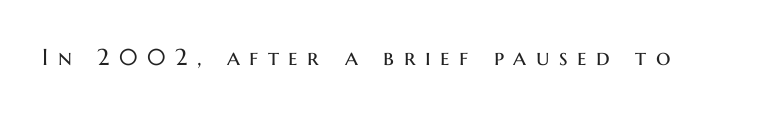
Q: Is the text bold? A: No.
Q: Is the text italic (slanted)? A: No, it is upright.
Q: Is the text underlined? A: No.
Q: Is the spacing between letters normal or unusually wide? A: Unusually wide.
